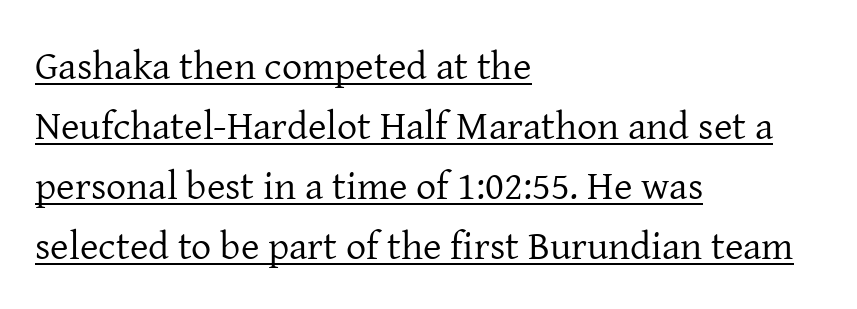
The image shows 40 px regular-weight serif type, upright; set left-aligned, normal line spacing (1.5x), normal letter spacing, underlined; low stroke contrast and a medium x-height.
